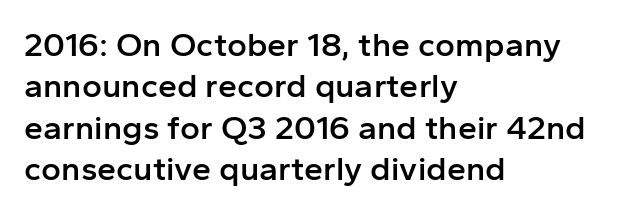
The lines in this sample share a left origin and differ only in where they stop. Short note: letters normally spaced. Has an underline been added? It has not. Its strokes are somewhat broadened, the hallmark of semibold type. Note the varied advance widths — an 'i' is clearly narrower than an 'm'. In terms of posture, this sample is upright.
